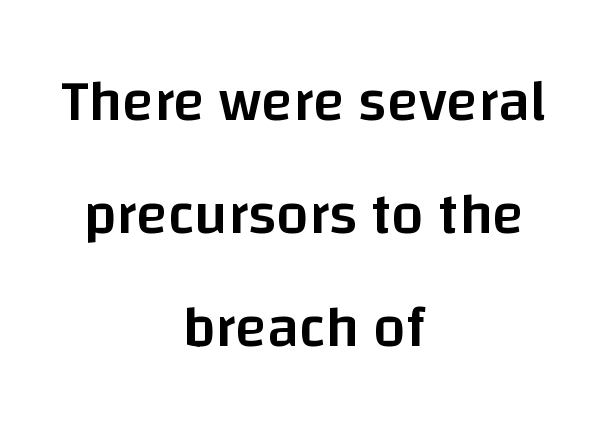
{"serif": "no", "italic": "no", "bold": "semi", "weight": "semibold", "width": "normal", "stroke_contrast": "low", "x_height": "large", "monospaced": "no", "underline": "no", "align": "center", "line_spacing": "loose", "line_spacing_ratio": 1.95, "letter_spacing": "normal", "letter_spacing_em": 0.0, "glyph_px": 58}
